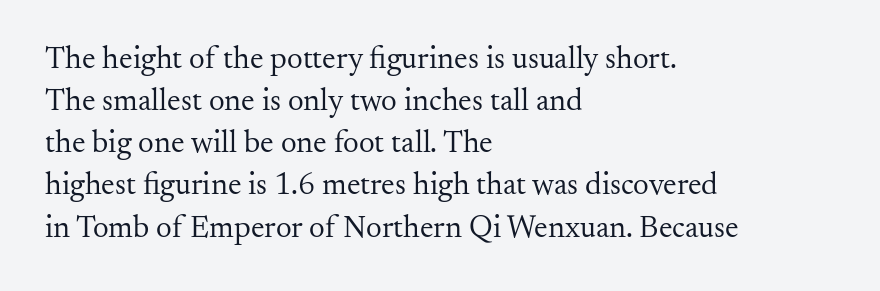
{"serif": "yes", "italic": "no", "bold": "no", "weight": "regular", "width": "normal", "stroke_contrast": "medium", "x_height": "small", "monospaced": "no", "underline": "no", "align": "left", "line_spacing": "normal", "line_spacing_ratio": 1.36, "letter_spacing": "normal", "letter_spacing_em": 0.0, "glyph_px": 31}
